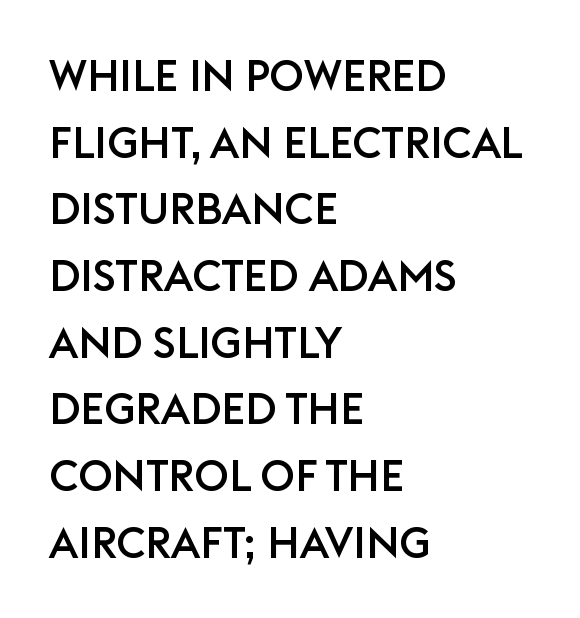
The image shows 43 px sans-serif type, upright; set left-aligned, normal line spacing (1.55x), normal letter spacing, not underlined; low stroke contrast and a large x-height.
